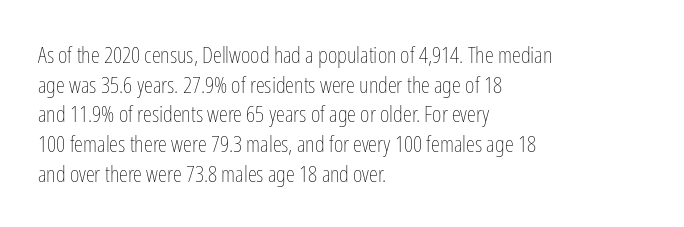
The lines sit at an ordinary, default distance from one another. The rag falls on the right side of this text block. The characters are drawn with everyday or finer stroke widths. Descender tails drop into unmarked territory.
